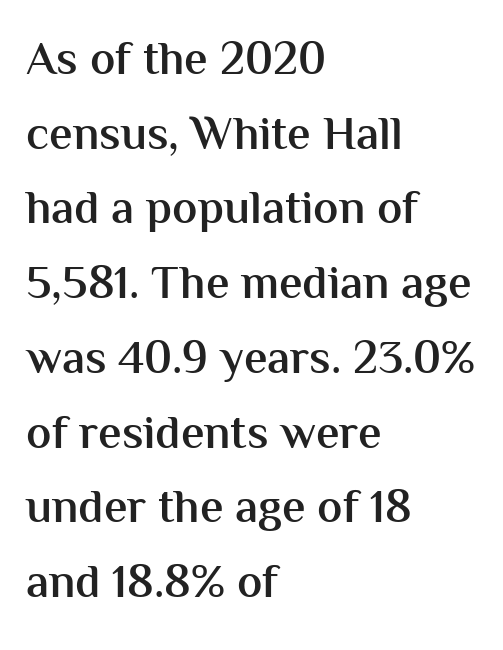
{"serif": "no", "italic": "no", "bold": "semi", "weight": "semibold", "width": "normal", "stroke_contrast": "medium", "x_height": "medium", "monospaced": "no", "underline": "no", "align": "left", "line_spacing": "normal", "line_spacing_ratio": 1.59, "letter_spacing": "normal", "letter_spacing_em": 0.0, "glyph_px": 47}
